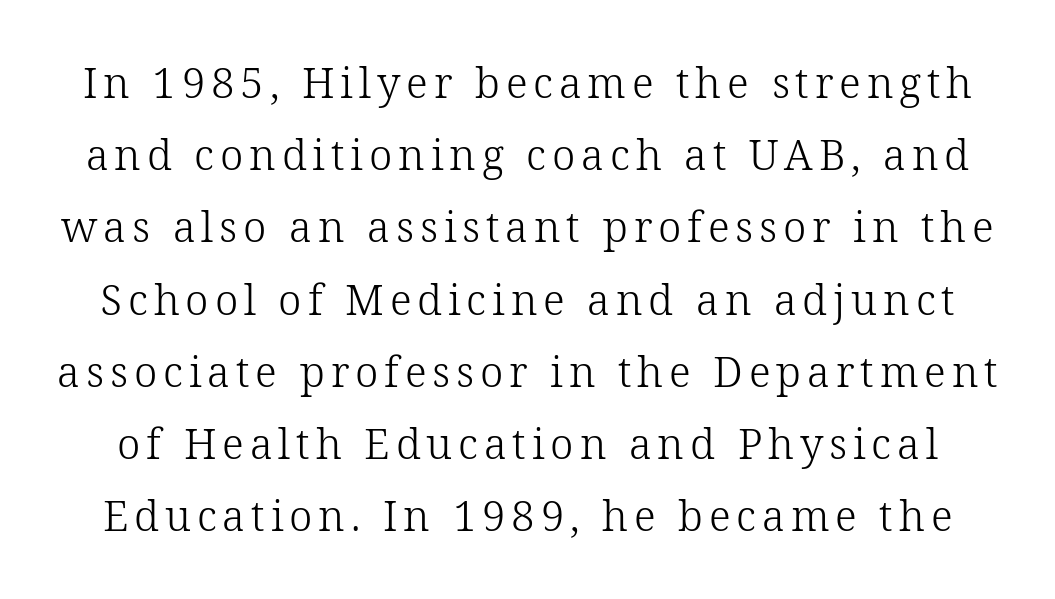
Q: Is the text bold? A: No.
Q: Is the text italic (slanted)? A: No, it is upright.
Q: Is the typeface a serif or a sans-serif typeface? A: Serif.
Q: Is the text underlined? A: No.
Q: Width (condensed, normal, or wide)? A: Normal.
Q: Stroke contrast? A: Low.
Q: x-height? A: Medium.
Q: Monospaced? A: No.
